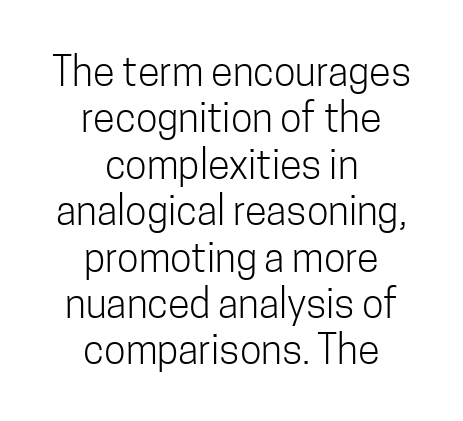
Q: Is the text bold? A: No.
Q: Is the text italic (slanted)? A: No, it is upright.
Q: Is the typeface a serif or a sans-serif typeface? A: Sans-serif.
Q: Is the text underlined? A: No.
Q: How is the paragraph aligned? A: Centered.
Q: Is the spacing between letters normal or unusually wide? A: Normal.
Q: Width (condensed, normal, or wide)? A: Condensed.
Q: Stroke contrast? A: Low.
Q: x-height? A: Medium.
Q: Monospaced? A: No.
